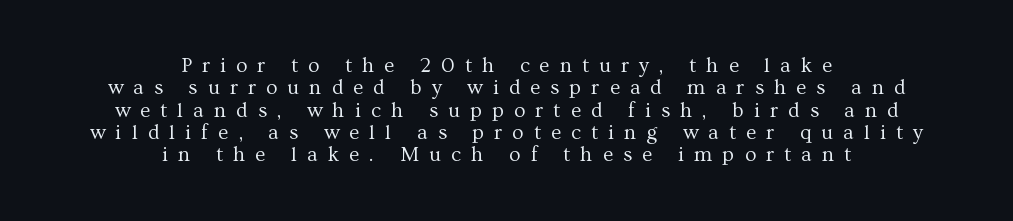
Q: Is the text bold? A: No.
Q: Is the text italic (slanted)? A: No, it is upright.
Q: Is the text underlined? A: No.
Q: How is the paragraph aligned? A: Centered.
Q: Is the spacing between letters normal or unusually wide? A: Unusually wide.
Q: Is the spacing between lines tight, normal or loose? A: Tight.
